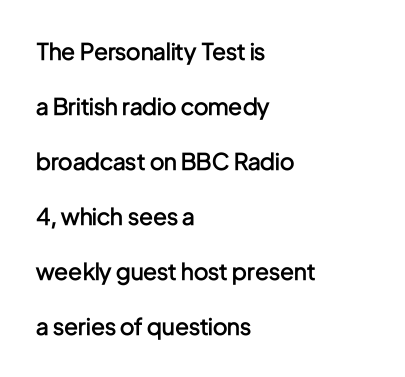
The image shows 23 px text type, upright; set left-aligned, loose line spacing (2.39x), normal letter spacing, not underlined.
